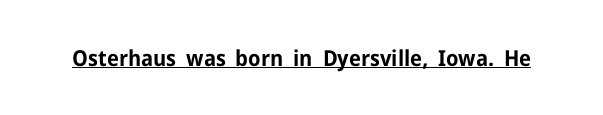
The image shows 22 px bold type, upright; set normal letter spacing, underlined.
